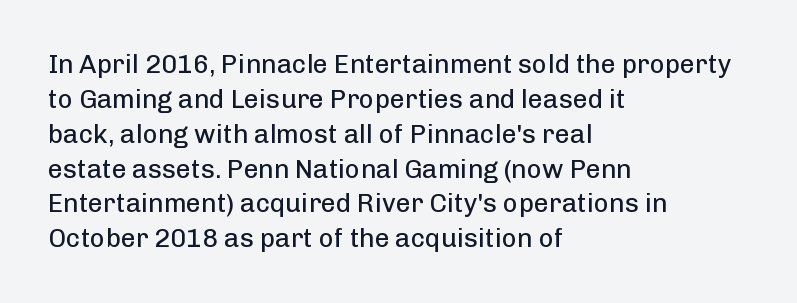
The image shows 26 px text type, upright; set left-aligned, normal line spacing (1.34x), normal letter spacing, not underlined.
